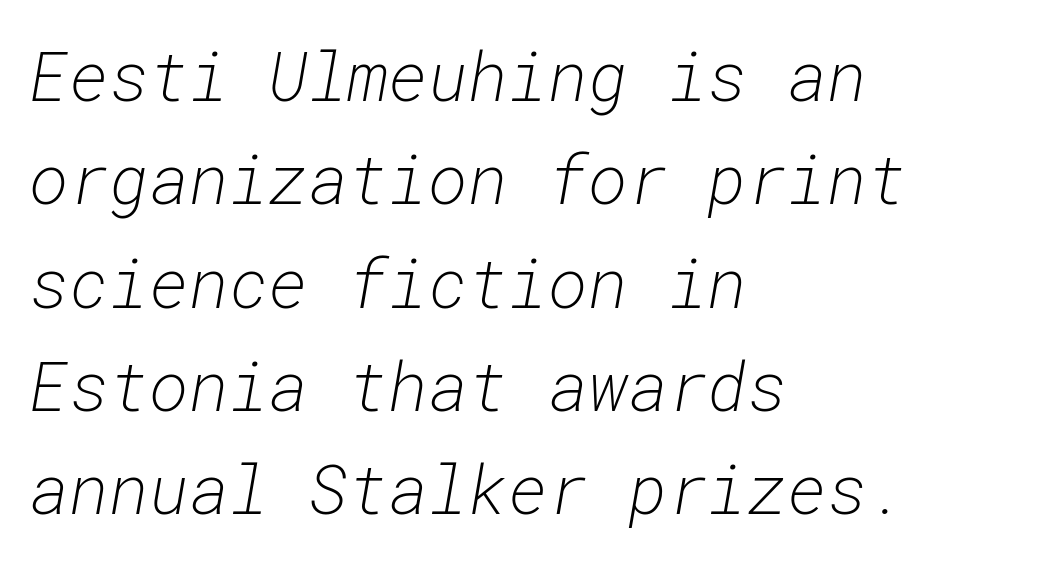
The image shows 68 px light type, italic (leaning right), monospaced; set left-aligned, normal line spacing (1.52x), normal letter spacing, not underlined; low stroke contrast and a medium x-height.
